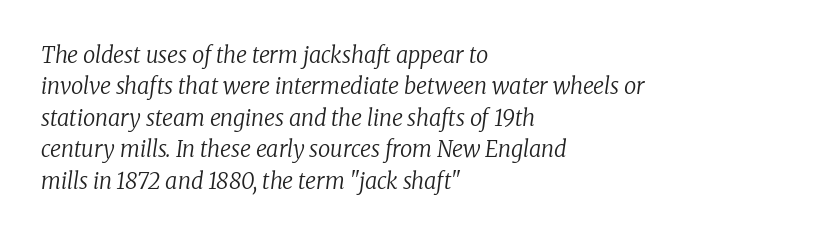
The line texture is even and compact thanks to regular tracking. This is not heavy type; no bold has been used. The lettering tilts uniformly, giving the passage an italic look. Letters rest on an invisible, unmarked baseline. Rows of type keep a routine distance in the vertical direction.
